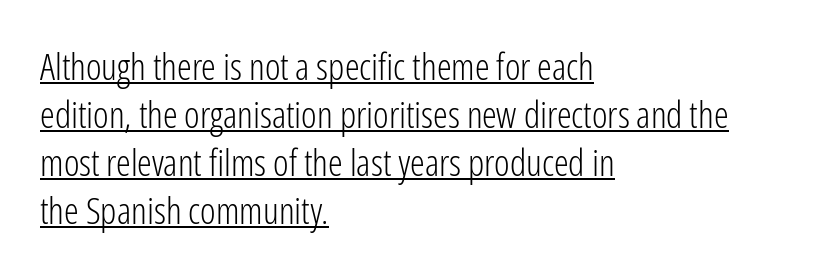
Q: Is the text bold? A: No.
Q: Is the text italic (slanted)? A: No, it is upright.
Q: Is the typeface a serif or a sans-serif typeface? A: Sans-serif.
Q: Is the text underlined? A: Yes.
Q: How is the paragraph aligned? A: Left-aligned.
Q: Is the spacing between letters normal or unusually wide? A: Normal.
Q: Is the spacing between lines tight, normal or loose? A: Normal.
Q: Width (condensed, normal, or wide)? A: Condensed.
Q: Stroke contrast? A: Low.
Q: x-height? A: Medium.
Q: Monospaced? A: No.
